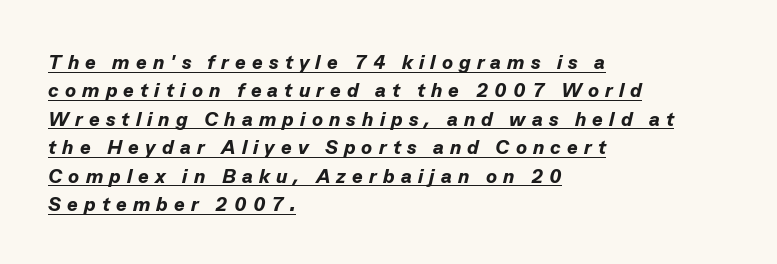
The image shows 20 px bold type, italic (leaning right); set left-aligned, normal line spacing (1.42x), unusually wide letter spacing (+0.31 em), underlined.
